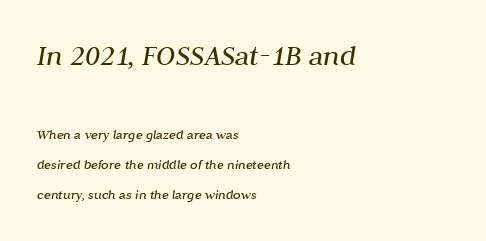
{"italic": "yes", "lean": "right", "slant_degrees": 10, "bold": "no", "weight": "regular", "width": "normal", "stroke_contrast": "medium", "x_height": "medium", "monospaced": "no", "underline": "no", "align": "left", "line_spacing": "loose", "line_spacing_ratio": 2.16, "letter_spacing": "normal", "letter_spacing_em": 0.0, "larger_block": "first", "size_ratio": 2.14, "glyph_px": 30}
